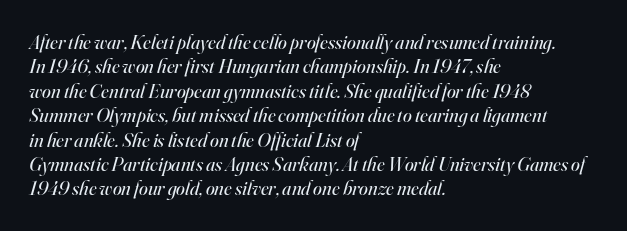
Q: Is the text bold? A: No.
Q: Is the text italic (slanted)? A: Yes, it leans right by about 16 degrees.
Q: Is the text underlined? A: No.
Q: How is the paragraph aligned? A: Left-aligned.
Q: Is the spacing between letters normal or unusually wide? A: Normal.
